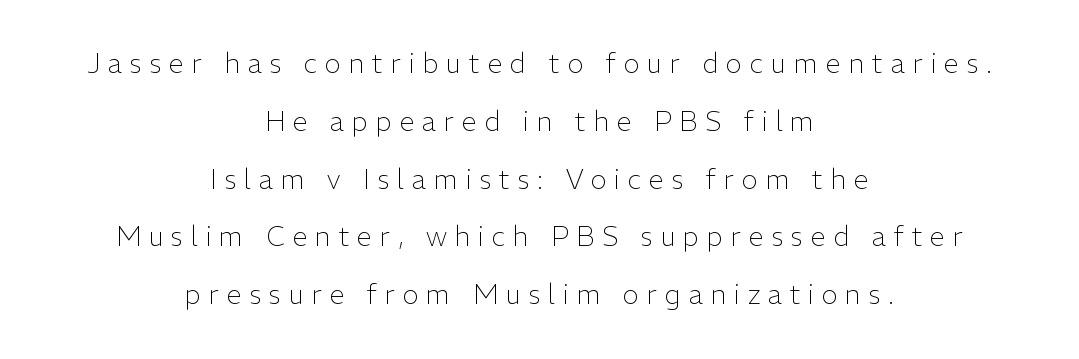
The image shows 27 px text type, upright; set centered, loose line spacing (2.14x), unusually wide letter spacing (+0.29 em), not underlined.
